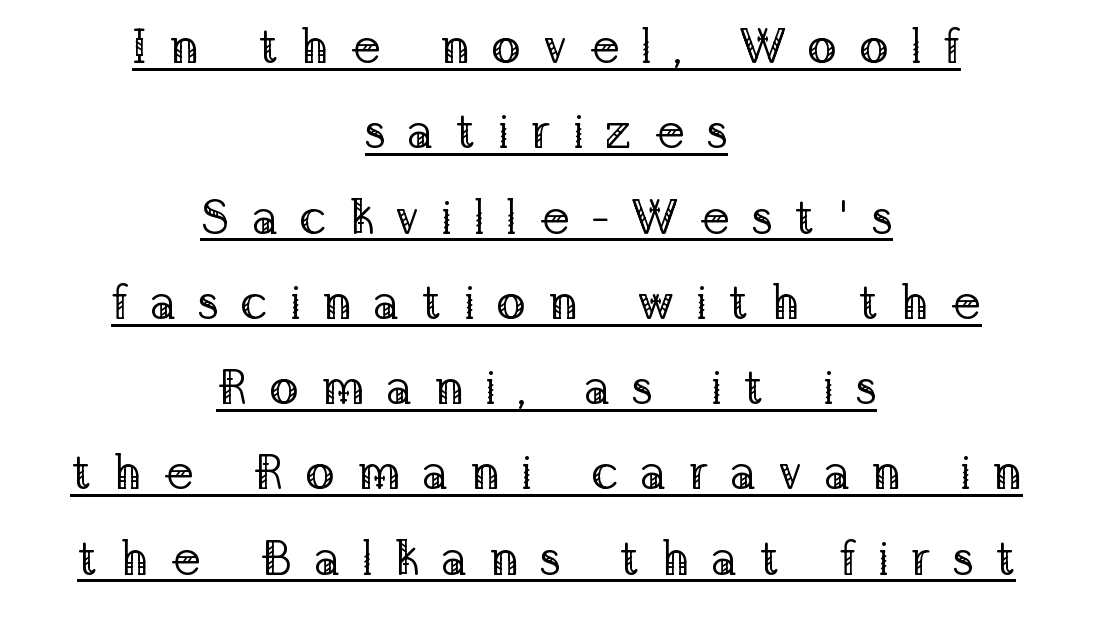
The image shows 49 px regular-weight serif type, upright; set centered, line spacing 1.74x, unusually wide letter spacing (+0.44 em), underlined; low stroke contrast and a medium x-height.
